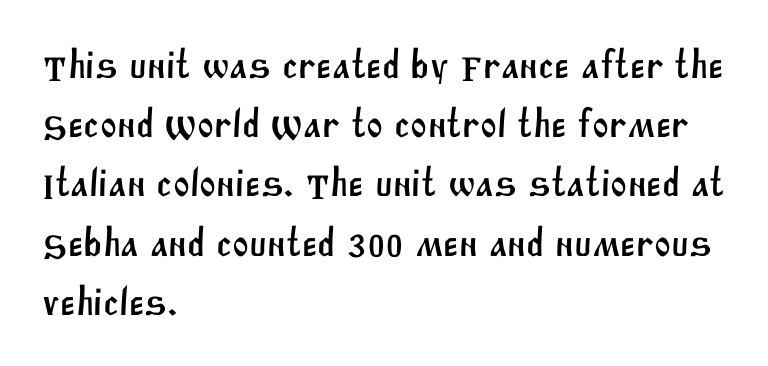
The image shows 40 px sans-serif type; set left-aligned, normal line spacing (1.48x), normal letter spacing, not underlined; medium stroke contrast and a large x-height.
